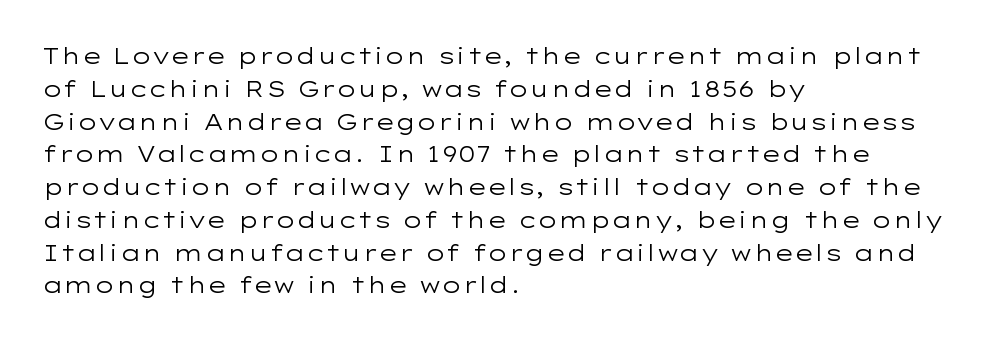
Descender tails drop into unmarked territory. Vertically, the passage feels balanced, rows spaced as you'd expect. The typesetter chose a ragged-right arrangement here. The typography opts for an upright posture over an oblique one. The rendering keeps characters at their native spacing. Stroke mass is kept to a normal reading level or below.
